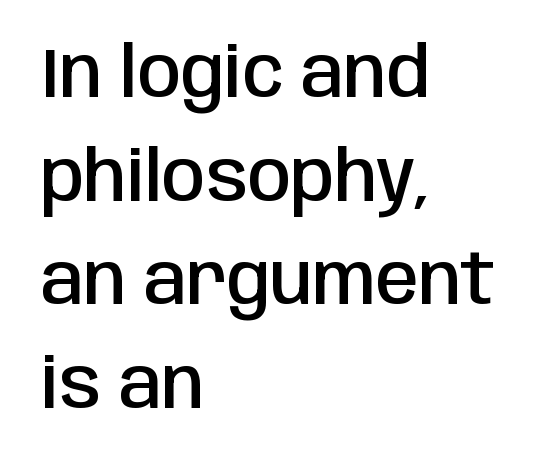
Classification — sans serif. Weight: semibold (demi). Spacing verdict: proportional, widths tailored to each character. The block of text has a typical density, with ordinary space between rows.
